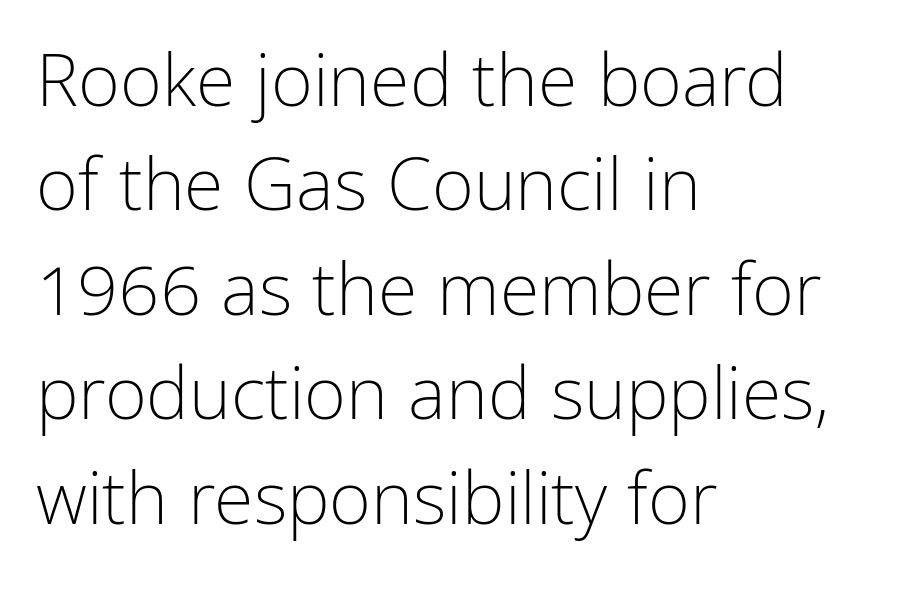
Look at the bottom of the vertical strokes: they stop flat, with no serifs. Weight: regular or lighter. You could not count columns in this text — the font is proportionally spaced. Every stem runs plumb, perpendicular to the baseline.
